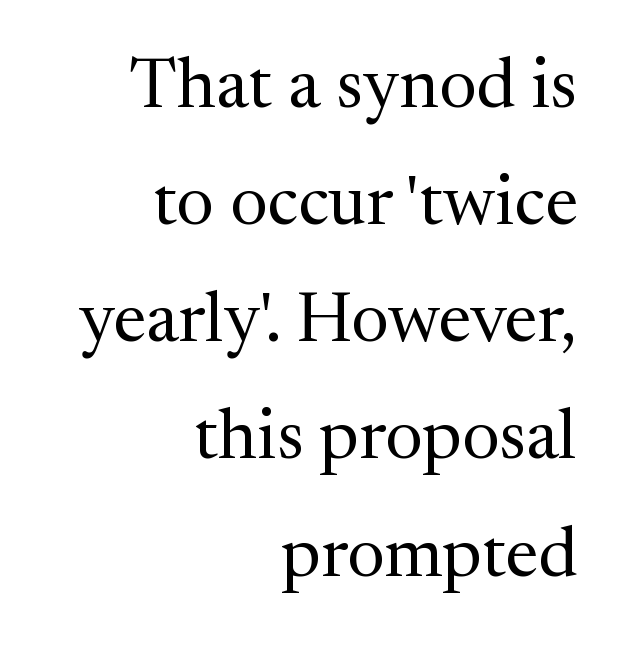
Varying glyph widths throughout — classic text-font behaviour. Quick note: interline space is typical. The lettering stays uniformly vertical, giving the passage a roman look. This sample uses plain, unmodified letter spacing. No letter is thick-stroked: the sample isn't bold.
